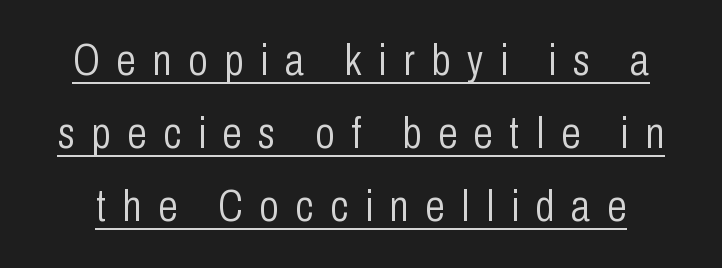
Students, observe the line beneath the letters — that is underlining. Is this a sans? Yes — the strokes have no serifs. Posture: upright roman. Whoever set this chose a conventional vertical rhythm. Here the designer chose a conventional face with non-uniform glyph widths.
